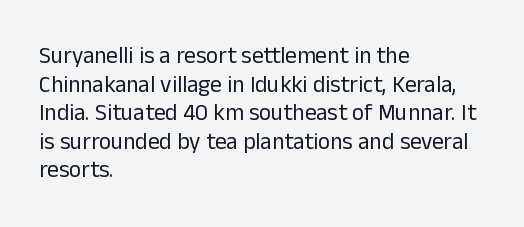
The image shows 23 px text type, upright; set left-aligned, line spacing 1.24x, normal letter spacing, not underlined.
